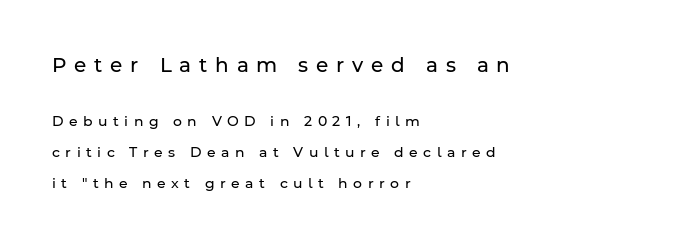
{"italic": "no", "bold": "no", "underline": "no", "align": "left", "line_spacing": "loose", "line_spacing_ratio": 2.21, "letter_spacing": "wide", "letter_spacing_em": 0.39, "larger_block": "first", "size_ratio": 1.43, "glyph_px": 20}
